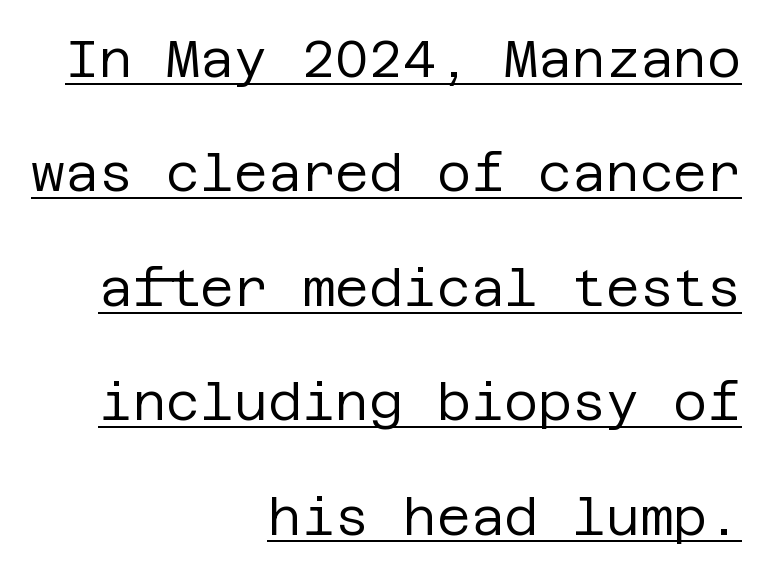
Q: Is the text bold? A: No.
Q: Is the text italic (slanted)? A: No, it is upright.
Q: Is the typeface a serif or a sans-serif typeface? A: Sans-serif.
Q: Is the text underlined? A: Yes.
Q: How is the paragraph aligned? A: Right-aligned.
Q: Is the spacing between letters normal or unusually wide? A: Normal.
Q: Is the spacing between lines tight, normal or loose? A: Loose.
Q: Width (condensed, normal, or wide)? A: Normal.
Q: Stroke contrast? A: Low.
Q: x-height? A: Large.
